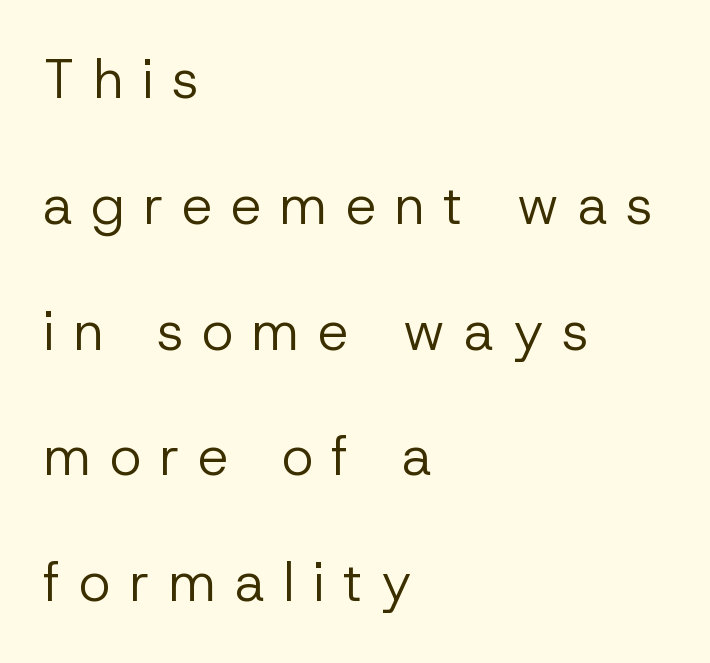
Underline: absent. Varying glyph widths throughout — classic text-font behaviour. The space between consecutive lines is lavish. The text block is weighted toward the left margin, trailing off unevenly rightward.
